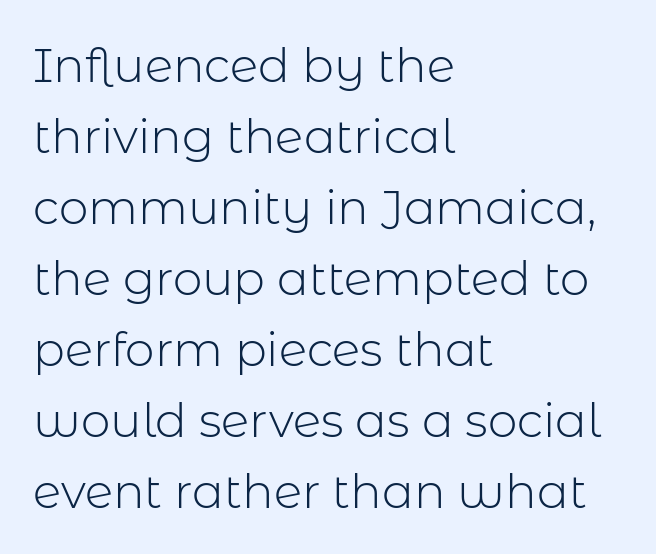
A typesetter would label this face a sans. No extra ink here — the face is not bold. Each letter keeps its own natural width here, so spacing adapts to shape. Glance below the letters and you will spot only blank space.
